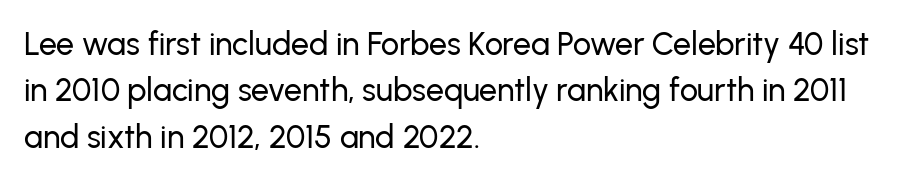
These lines keep a tight, regular rhythm from letter to letter. Rows of type keep a routine distance in the vertical direction. This sample has the flowing, uneven cadence of proportional lettering. The typography opts for an upright posture over an oblique one.
